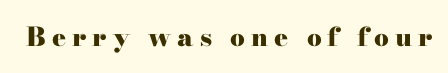
The image shows 26 px bold type, upright; set unusually wide letter spacing (+0.23 em), not underlined.
